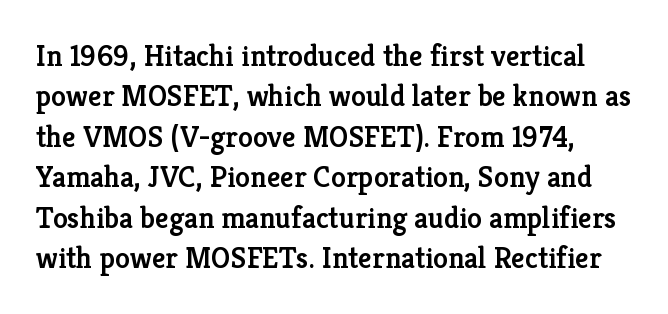
The image shows 30 px semibold serif type, upright; set normal line spacing (1.35x), normal letter spacing, not underlined; low stroke contrast and a medium x-height.
